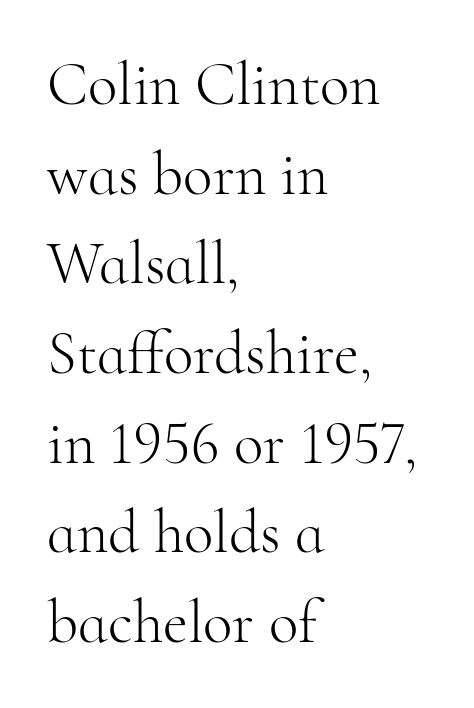
{"serif": "yes", "italic": "no", "bold": "no", "weight": "light", "width": "normal", "stroke_contrast": "high", "x_height": "small", "monospaced": "no", "underline": "no", "align": "left", "line_spacing": "normal", "line_spacing_ratio": 1.47, "letter_spacing": "normal", "letter_spacing_em": 0.0, "glyph_px": 61}
